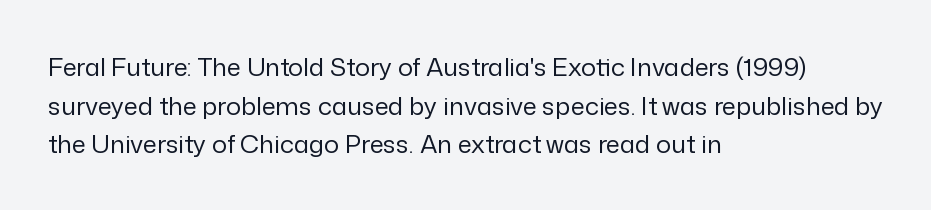
The image shows 25 px text type, upright; set left-aligned, normal line spacing (1.55x), normal letter spacing, not underlined.
